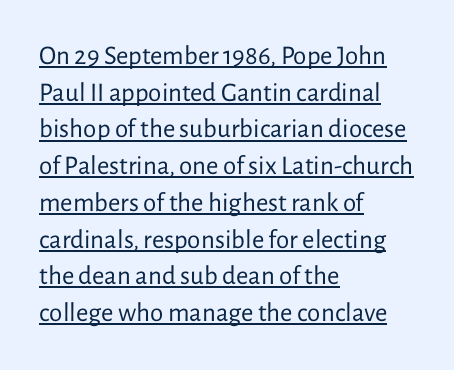
The image shows 27 px text type, upright; set left-aligned, normal line spacing (1.36x), normal letter spacing, underlined.
